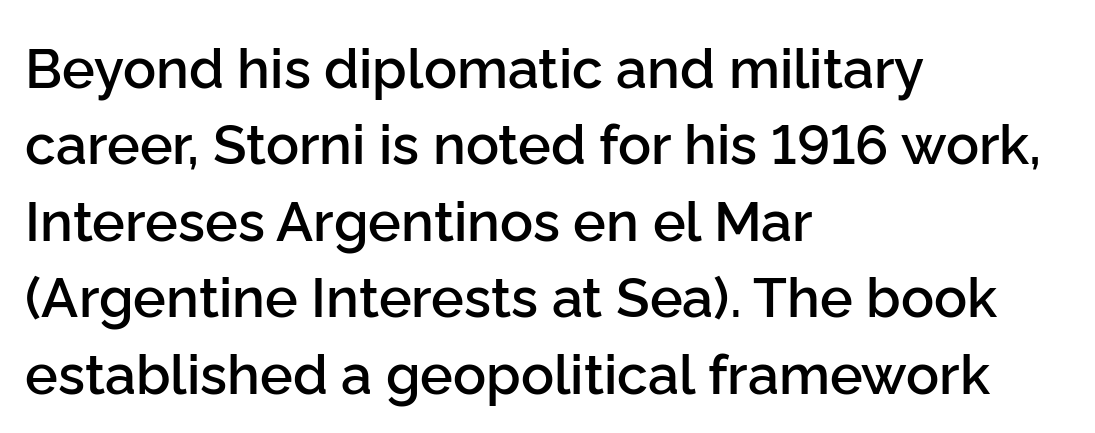
The image shows 55 px semibold sans-serif type, upright; set left-aligned, normal line spacing (1.39x), normal letter spacing, not underlined; low stroke contrast and a medium x-height.
